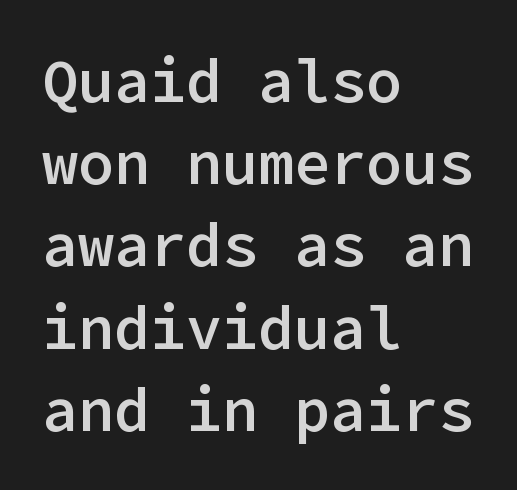
The image shows 60 px semibold sans-serif type, upright; set left-aligned, normal line spacing (1.37x), normal letter spacing, not underlined; low stroke contrast and a medium x-height.
